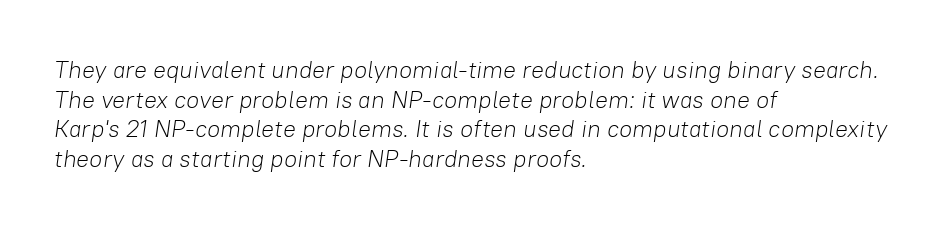
Q: Is the text bold? A: No.
Q: Is the text italic (slanted)? A: Yes, it leans right by about 8 degrees.
Q: Is the text underlined? A: No.
Q: How is the paragraph aligned? A: Left-aligned.
Q: Is the spacing between letters normal or unusually wide? A: Normal.
